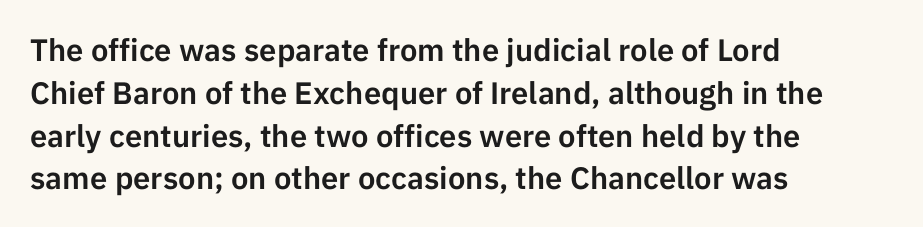
The lines sit at an ordinary, default distance from one another. Alignment: flush left. You could call the tracking neutral — neither tight nor loose. Every character sits straight up, as roman type does.
